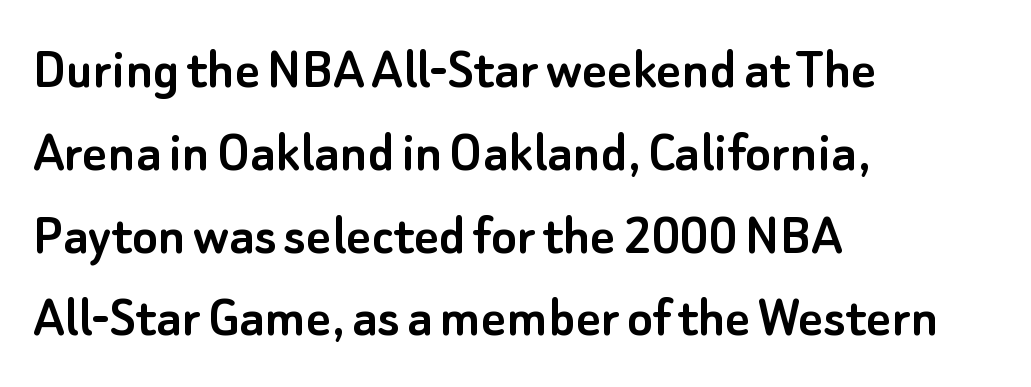
Q: Is the text italic (slanted)? A: No, it is upright.
Q: Is the typeface a serif or a sans-serif typeface? A: Sans-serif.
Q: Is the text underlined? A: No.
Q: How is the paragraph aligned? A: Left-aligned.
Q: Is the spacing between letters normal or unusually wide? A: Normal.
Q: Is the spacing between lines tight, normal or loose? A: Normal.
Q: Width (condensed, normal, or wide)? A: Normal.
Q: Stroke contrast? A: Low.
Q: x-height? A: Small.
Q: Monospaced? A: No.
